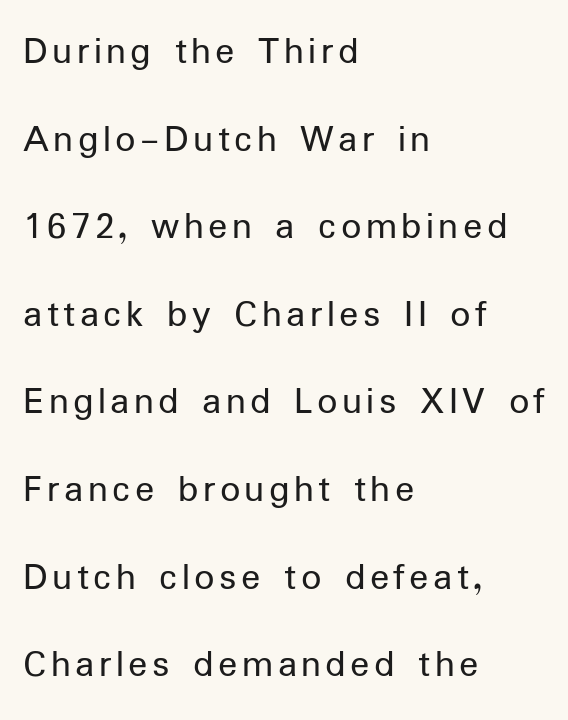
The image shows 40 px regular-weight sans-serif type, upright; set left-aligned, loose line spacing (2.19x), not underlined; low stroke contrast and a medium x-height.
